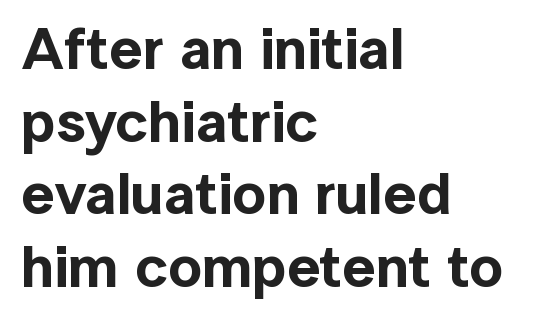
Q: Is the text italic (slanted)? A: No, it is upright.
Q: Is the typeface a serif or a sans-serif typeface? A: Sans-serif.
Q: Is the text underlined? A: No.
Q: How is the paragraph aligned? A: Left-aligned.
Q: Is the spacing between letters normal or unusually wide? A: Normal.
Q: Width (condensed, normal, or wide)? A: Normal.
Q: x-height? A: Medium.
Q: Monospaced? A: No.
